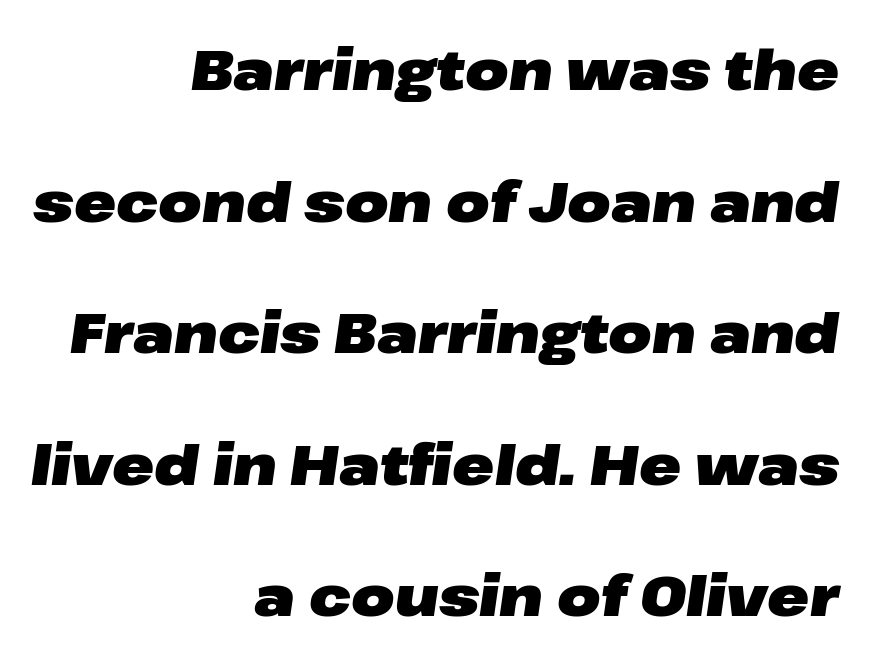
Q: Is the text bold? A: Yes.
Q: Is the text italic (slanted)? A: Yes, it leans right by about 8 degrees.
Q: Is the text underlined? A: No.
Q: How is the paragraph aligned? A: Right-aligned.
Q: Is the spacing between letters normal or unusually wide? A: Normal.
Q: Is the spacing between lines tight, normal or loose? A: Loose.
Q: Width (condensed, normal, or wide)? A: Wide.
Q: Stroke contrast? A: Low.
Q: x-height? A: Medium.
Q: Monospaced? A: No.
